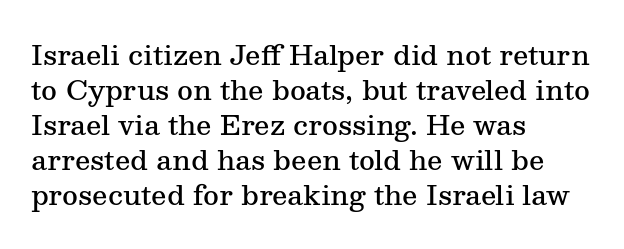
The image shows 27 px text type, upright; set left-aligned, normal line spacing (1.3x), normal letter spacing, not underlined.
